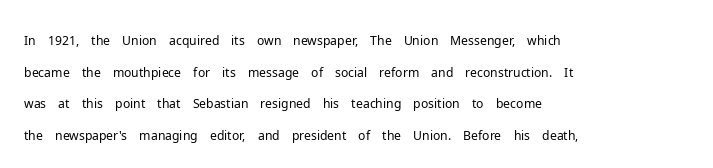
{"italic": "no", "bold": "no", "underline": "no", "align": "left", "line_spacing": "normal", "line_spacing_ratio": 1.27, "letter_spacing": "normal", "letter_spacing_em": 0.0, "glyph_px": 25}
